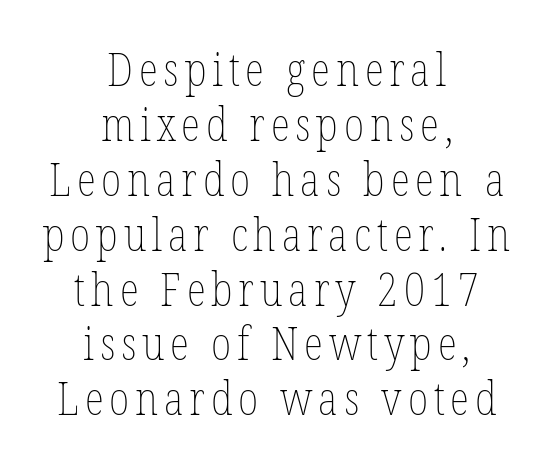
The image shows 45 px thin, condensed type, upright; set centered, line spacing 1.22x, not underlined; low stroke contrast and a medium x-height.
